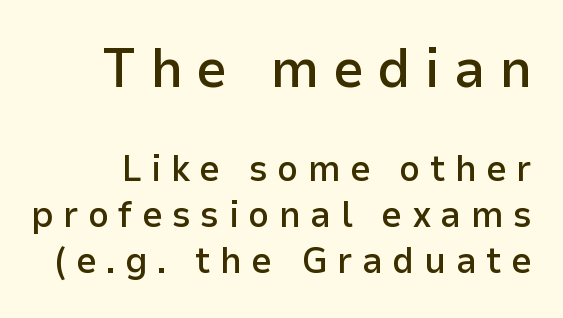
The image shows 55 px semibold sans-serif type, upright; set line spacing 1.24x, unusually wide letter spacing (+0.25 em), not underlined; the first (top) block is 1.49x larger; low stroke contrast and a medium x-height.
